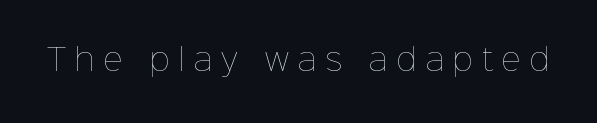
Q: Is the text bold? A: No.
Q: Is the text italic (slanted)? A: No, it is upright.
Q: Is the text underlined? A: No.
Q: Is the spacing between letters normal or unusually wide? A: Unusually wide.
Q: Width (condensed, normal, or wide)? A: Normal.
Q: Stroke contrast? A: Low.
Q: x-height? A: Medium.
Q: Monospaced? A: No.
